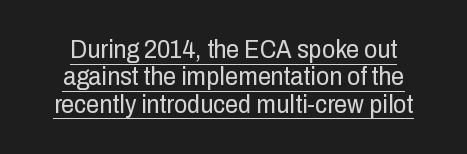
The image shows 26 px text type, upright; set tight line spacing (1.05x), normal letter spacing, underlined.
